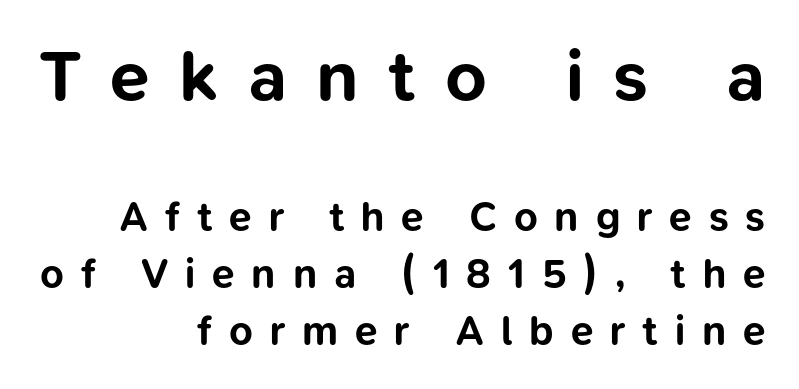
The image shows 72 px bold sans-serif type, upright; set right-aligned, normal line spacing (1.39x), unusually wide letter spacing (+0.41 em), not underlined; the first (top) block is 1.76x larger; low stroke contrast and a medium x-height.
